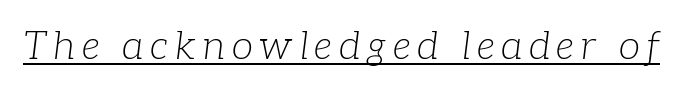
{"serif": "yes", "italic": "yes", "lean": "right", "slant_degrees": 7, "bold": "no", "weight": "light", "width": "normal", "stroke_contrast": "low", "x_height": "medium", "monospaced": "no", "underline": "yes", "glyph_px": 39}
